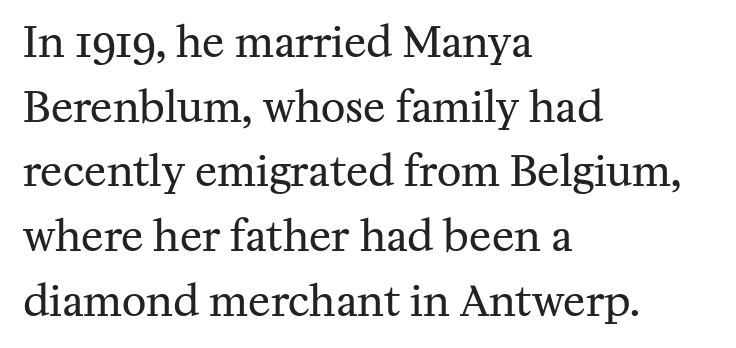
Honestly, the row spacing looks completely unremarkable. Serifs: yes, visible at the terminals of the letterforms. Stems and bowls with no extra thickness — not bold. Think of a printed novel: that variable character pitch is what you see here.
